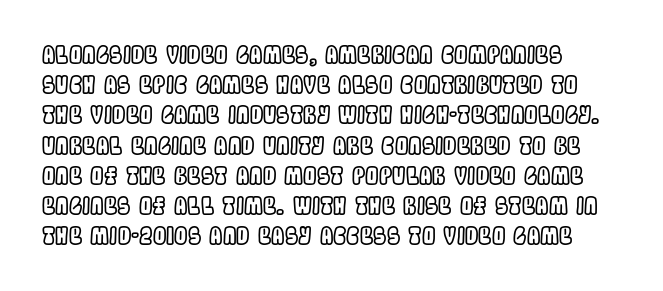
Leading: standard. Ascenders rise straight up at ninety degrees. The text block is weighted toward the left margin, trailing off unevenly rightward. Default kerning and tracking; the words read as compact shapes. Underlining? Definitely not there.
